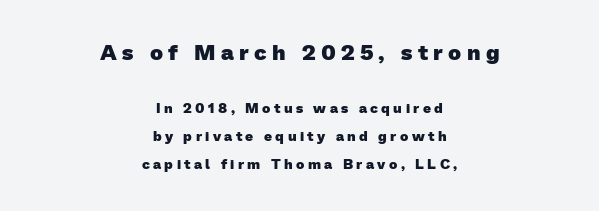
{"bold": "yes", "underline": "no", "align": "center", "line_spacing": "loose", "line_spacing_ratio": 1.99, "letter_spacing": "wide", "letter_spacing_em": 0.24, "larger_block": "first", "size_ratio": 1.57, "glyph_px": 22}
